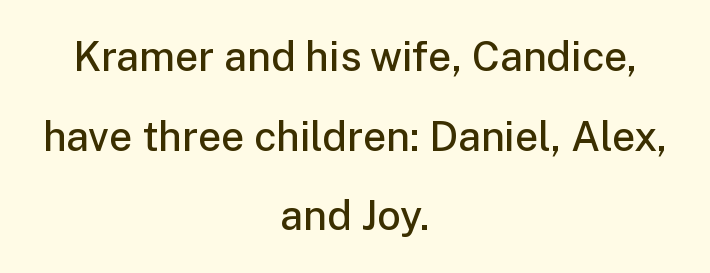
The image shows 41 px semibold sans-serif type, upright; set centered, loose line spacing (1.94x), normal letter spacing, not underlined; low stroke contrast and a medium x-height.
